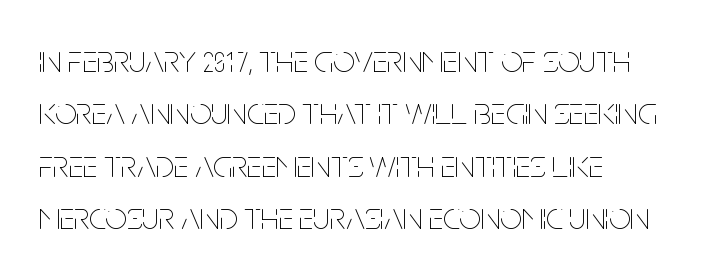
{"italic": "no", "bold": "no", "weight": "thin", "width": "condensed", "stroke_contrast": "low", "x_height": "large", "monospaced": "no", "underline": "no", "align": "left", "line_spacing": "normal", "line_spacing_ratio": 1.38, "letter_spacing": "normal", "letter_spacing_em": 0.0, "glyph_px": 38}
